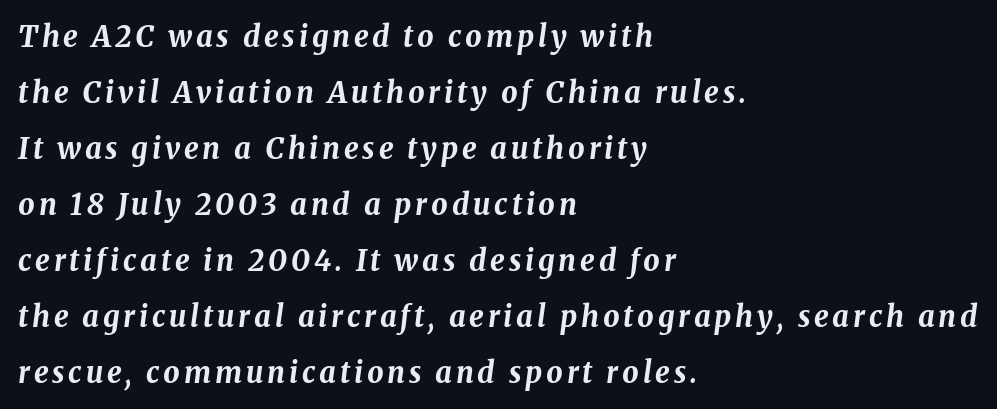
Q: Is the text bold? A: Yes.
Q: Is the text italic (slanted)? A: Yes, it leans right by about 8 degrees.
Q: Is the text underlined? A: No.
Q: How is the paragraph aligned? A: Left-aligned.
Q: Is the spacing between lines tight, normal or loose? A: Loose.
Q: Width (condensed, normal, or wide)? A: Normal.
Q: Stroke contrast? A: Medium.
Q: x-height? A: Medium.
Q: Monospaced? A: No.
